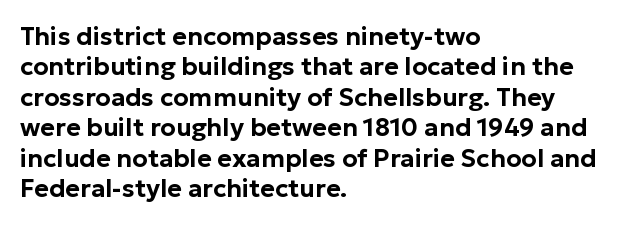
{"italic": "no", "underline": "no", "align": "left", "line_spacing_ratio": 1.22, "letter_spacing": "normal", "letter_spacing_em": 0.0, "glyph_px": 25}
